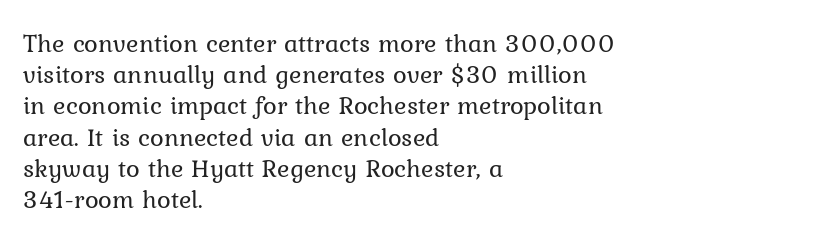
One-word summary of the alignment: left. In terms of letterspacing, this is plain default setting. The words here are not underlined. The characters are drawn with everyday or finer stroke widths. The letters stand straight up with perfectly vertical stems.
